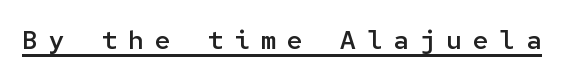
Q: Is the text bold? A: Semi-bold.
Q: Is the text italic (slanted)? A: No, it is upright.
Q: Is the text underlined? A: Yes.
Q: Is the spacing between letters normal or unusually wide? A: Unusually wide.
